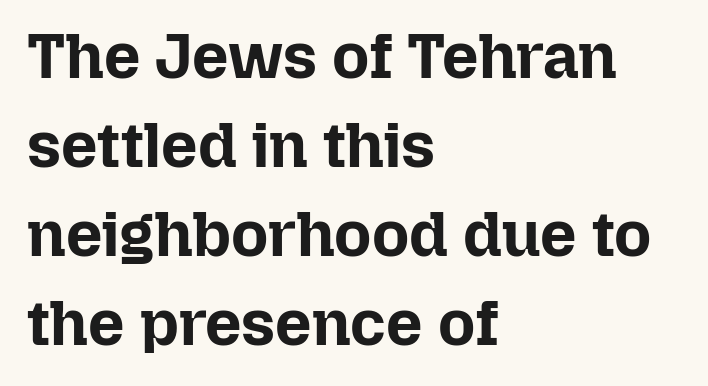
The image shows 64 px bold type, upright; set left-aligned, normal line spacing (1.39x), normal letter spacing, not underlined; low stroke contrast and a medium x-height.
